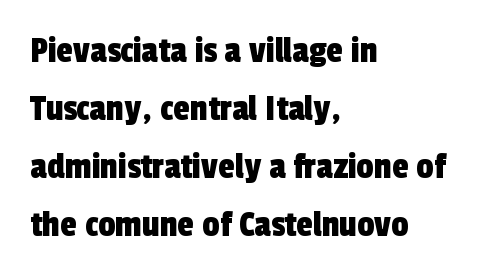
{"serif": "no", "width": "condensed", "x_height": "medium", "monospaced": "no", "underline": "no", "align": "left", "line_spacing": "normal", "line_spacing_ratio": 1.53, "letter_spacing": "normal", "letter_spacing_em": 0.0, "glyph_px": 38}
